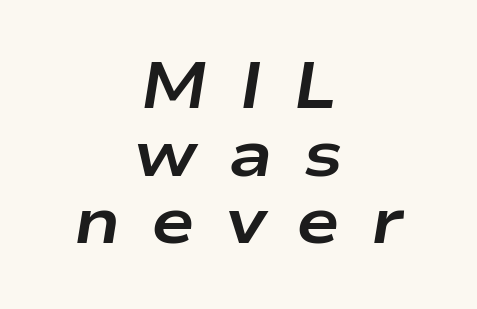
{"italic": "yes", "lean": "right", "slant_degrees": 9, "bold": "yes", "weight": "bold", "width": "wide", "stroke_contrast": "low", "x_height": "medium", "monospaced": "no", "underline": "no", "align": "center", "line_spacing": "tight", "line_spacing_ratio": 1.04, "letter_spacing": "wide", "letter_spacing_em": 0.47, "glyph_px": 65}
